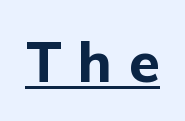
Beneath each row of characters lies a ruled line. The face used here is rendered with a markedly widened letterfit. In terms of letterform style, serifs are entirely absent. The letters advance in unequal steps, a hallmark of proportional type.
